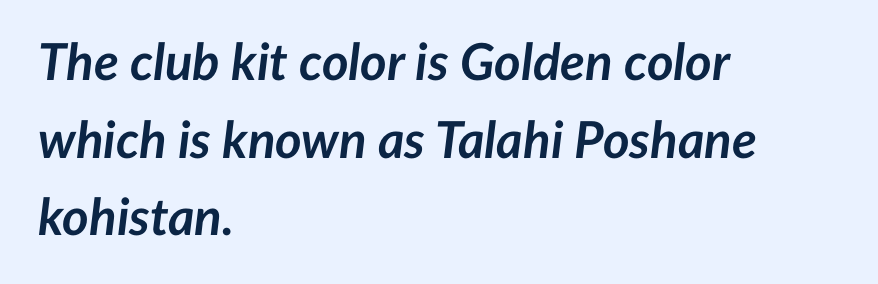
{"italic": "yes", "lean": "right", "slant_degrees": 7, "bold": "yes", "weight": "semibold", "width": "normal", "stroke_contrast": "low", "x_height": "medium", "monospaced": "no", "underline": "no", "align": "left", "line_spacing": "normal", "line_spacing_ratio": 1.52, "letter_spacing": "normal", "letter_spacing_em": 0.0, "glyph_px": 51}
